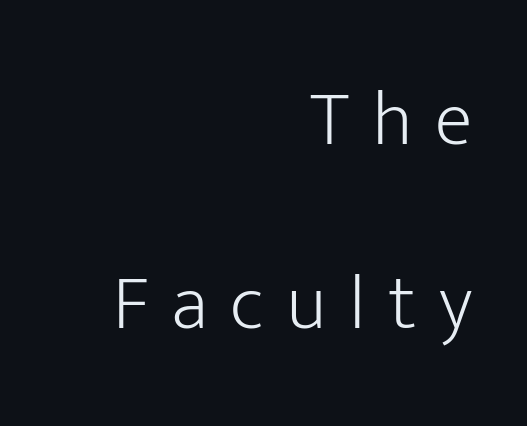
{"serif": "no", "italic": "no", "bold": "no", "weight": "light", "width": "normal", "stroke_contrast": "low", "x_height": "medium", "monospaced": "no", "underline": "no", "align": "right", "line_spacing": "loose", "line_spacing_ratio": 2.36, "letter_spacing": "wide", "letter_spacing_em": 0.29, "glyph_px": 78}
